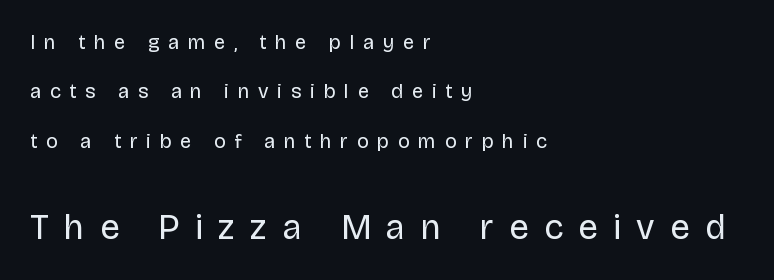
Q: Is the text bold? A: No.
Q: Is the text italic (slanted)? A: No, it is upright.
Q: Is the typeface a serif or a sans-serif typeface? A: Sans-serif.
Q: Is the text underlined? A: No.
Q: How is the paragraph aligned? A: Left-aligned.
Q: Is the spacing between letters normal or unusually wide? A: Unusually wide.
Q: Is the spacing between lines tight, normal or loose? A: Loose.
Q: Which block of text is set in a larger size, the first (top) or the second (bottom)? A: The second (bottom) one.
Q: Width (condensed, normal, or wide)? A: Normal.
Q: Stroke contrast? A: Low.
Q: x-height? A: Large.
Q: Monospaced? A: No.
